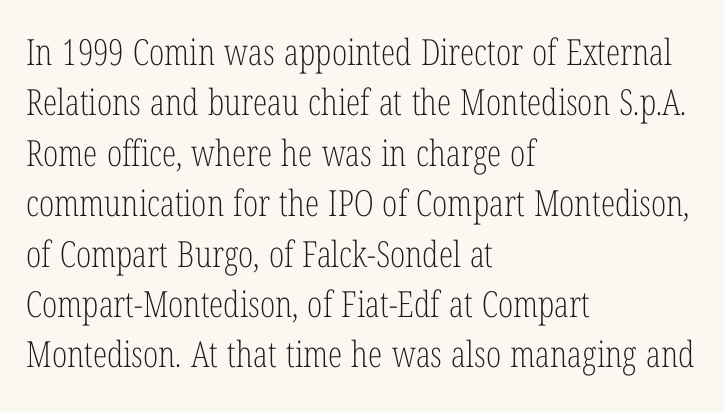
Which margin do the lines hug? The left one — the right edge is uneven. The type sits square on the baseline with zero lean. Look at the bottom of the vertical strokes: they flare into serifs here. Do the characters align in a grid? No, the font is proportional.
